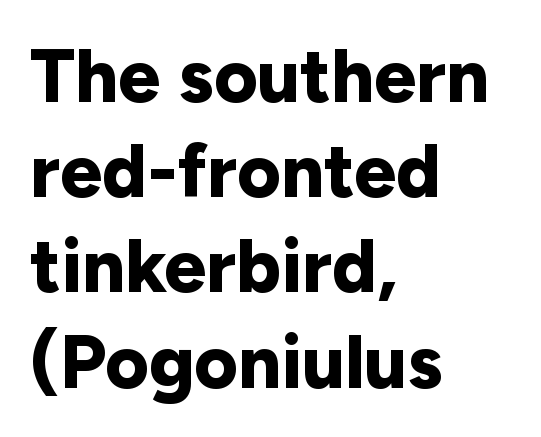
The text block is weighted toward the left margin, trailing off unevenly rightward. Each letter keeps its own natural width here, so spacing adapts to shape. Tracking here is standard; glyphs follow each other at the usual distance. Unlike a traditional serif, this face leaves its strokes unadorned. The glyphs are unaccompanied by any horizontal stroke below them.
